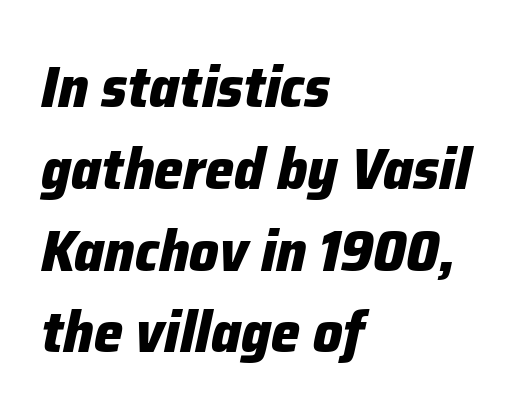
The image shows 58 px heavy type, italic (leaning right); set left-aligned, normal line spacing (1.41x), normal letter spacing, not underlined; low stroke contrast and a medium x-height.
